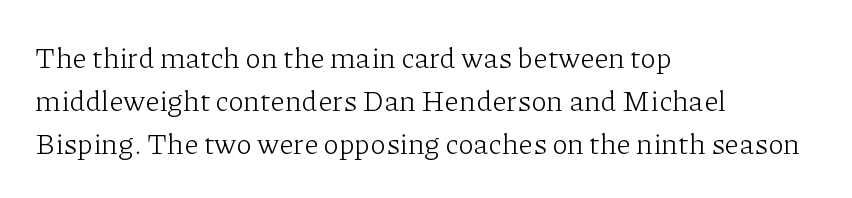
{"serif": "yes", "italic": "no", "bold": "no", "weight": "light", "width": "normal", "stroke_contrast": "low", "x_height": "medium", "monospaced": "no", "underline": "no", "align": "left", "line_spacing": "normal", "line_spacing_ratio": 1.48, "letter_spacing": "normal", "letter_spacing_em": 0.0, "glyph_px": 29}
